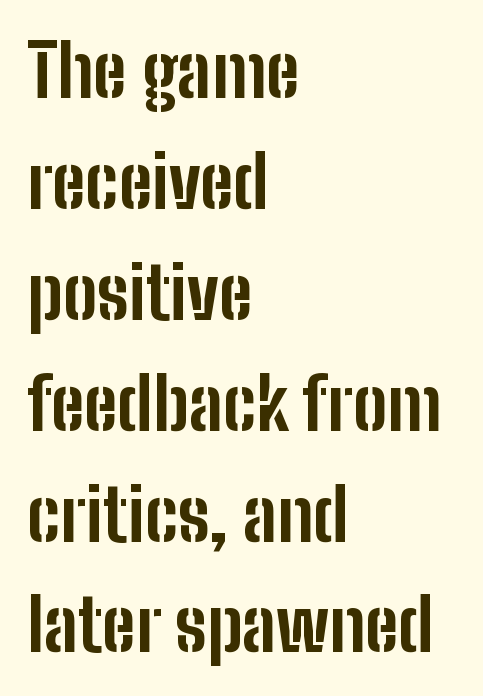
{"serif": "no", "italic": "no", "bold": "yes", "weight": "bold", "width": "condensed", "stroke_contrast": "low", "x_height": "medium", "monospaced": "no", "underline": "no", "align": "left", "line_spacing": "normal", "line_spacing_ratio": 1.54, "letter_spacing": "normal", "letter_spacing_em": 0.0, "glyph_px": 72}
